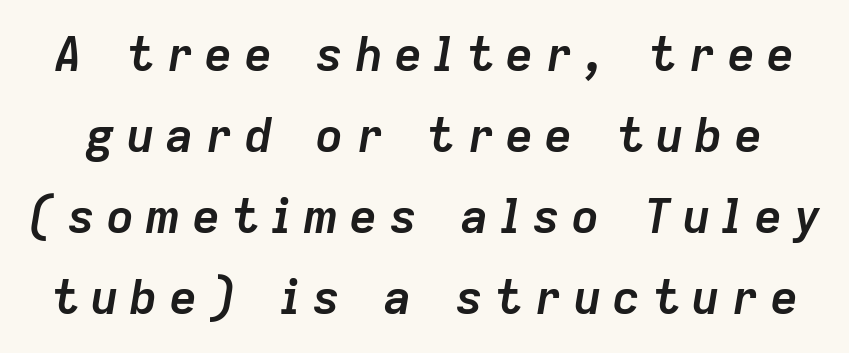
{"italic": "yes", "lean": "right", "slant_degrees": 9, "bold": "yes", "weight": "semibold", "width": "normal", "stroke_contrast": "low", "x_height": "medium", "monospaced": "no", "underline": "no", "line_spacing": "normal", "line_spacing_ratio": 1.69, "letter_spacing": "wide", "letter_spacing_em": 0.22, "glyph_px": 48}
